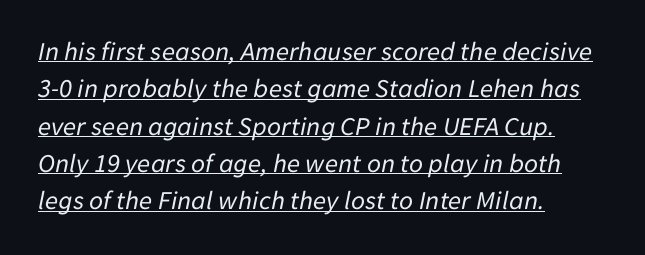
{"italic": "yes", "lean": "right", "slant_degrees": 11, "bold": "no", "underline": "yes", "align": "left", "line_spacing": "normal", "line_spacing_ratio": 1.38, "letter_spacing": "normal", "letter_spacing_em": 0.0, "glyph_px": 27}
